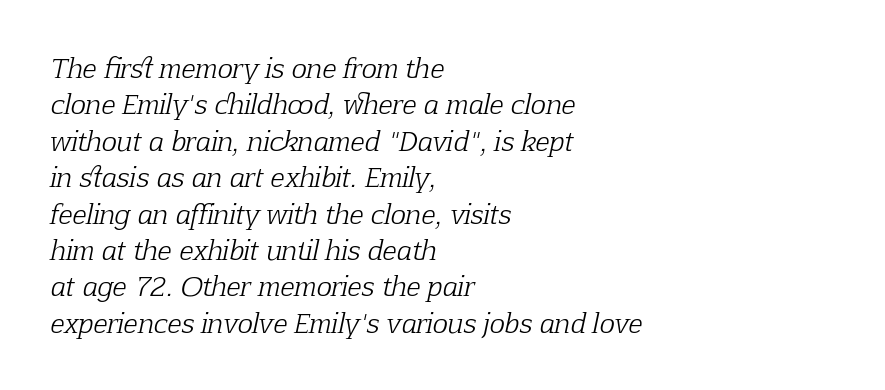
{"italic": "yes", "lean": "right", "slant_degrees": 12, "bold": "no", "underline": "no", "align": "left", "line_spacing": "normal", "line_spacing_ratio": 1.4, "letter_spacing": "normal", "letter_spacing_em": 0.0, "glyph_px": 26}
